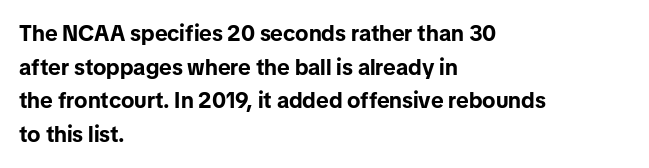
The image shows 22 px bold type, upright; set left-aligned, normal line spacing (1.53x), normal letter spacing, not underlined.
